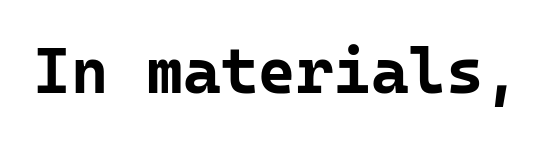
Q: Is the text bold? A: Yes.
Q: Is the text italic (slanted)? A: No, it is upright.
Q: Is the typeface a serif or a sans-serif typeface? A: Sans-serif.
Q: Is the text underlined? A: No.
Q: Is the spacing between letters normal or unusually wide? A: Normal.
Q: Width (condensed, normal, or wide)? A: Normal.
Q: Stroke contrast? A: Low.
Q: x-height? A: Medium.
Q: Monospaced? A: Yes.
